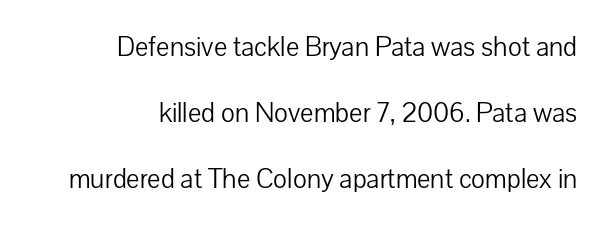
Q: Is the text bold? A: No.
Q: Is the text italic (slanted)? A: No, it is upright.
Q: Is the typeface a serif or a sans-serif typeface? A: Sans-serif.
Q: Is the text underlined? A: No.
Q: How is the paragraph aligned? A: Right-aligned.
Q: Is the spacing between letters normal or unusually wide? A: Normal.
Q: Is the spacing between lines tight, normal or loose? A: Loose.
Q: Width (condensed, normal, or wide)? A: Normal.
Q: Stroke contrast? A: Low.
Q: x-height? A: Medium.
Q: Monospaced? A: No.
